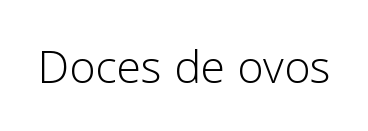
Q: Is the text bold? A: No.
Q: Is the text italic (slanted)? A: No, it is upright.
Q: Is the typeface a serif or a sans-serif typeface? A: Sans-serif.
Q: Is the text underlined? A: No.
Q: Is the spacing between letters normal or unusually wide? A: Normal.
Q: Width (condensed, normal, or wide)? A: Normal.
Q: Stroke contrast? A: Low.
Q: x-height? A: Medium.
Q: Monospaced? A: No.
